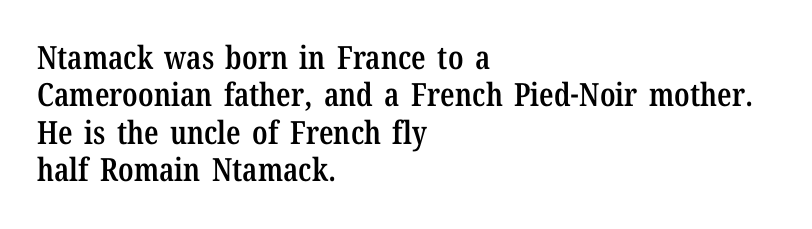
Q: Is the text bold? A: Semi-bold.
Q: Is the text italic (slanted)? A: No, it is upright.
Q: Is the typeface a serif or a sans-serif typeface? A: Serif.
Q: Is the text underlined? A: No.
Q: How is the paragraph aligned? A: Left-aligned.
Q: Is the spacing between letters normal or unusually wide? A: Normal.
Q: Width (condensed, normal, or wide)? A: Condensed.
Q: Stroke contrast? A: Low.
Q: x-height? A: Medium.
Q: Monospaced? A: No.
